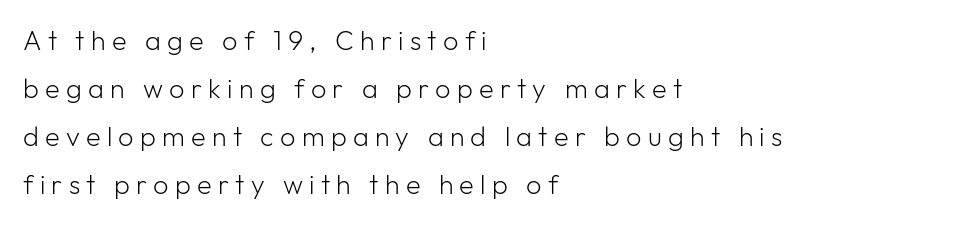
Q: Is the text bold? A: No.
Q: Is the text italic (slanted)? A: No, it is upright.
Q: Is the text underlined? A: No.
Q: How is the paragraph aligned? A: Left-aligned.
Q: Is the spacing between letters normal or unusually wide? A: Unusually wide.
